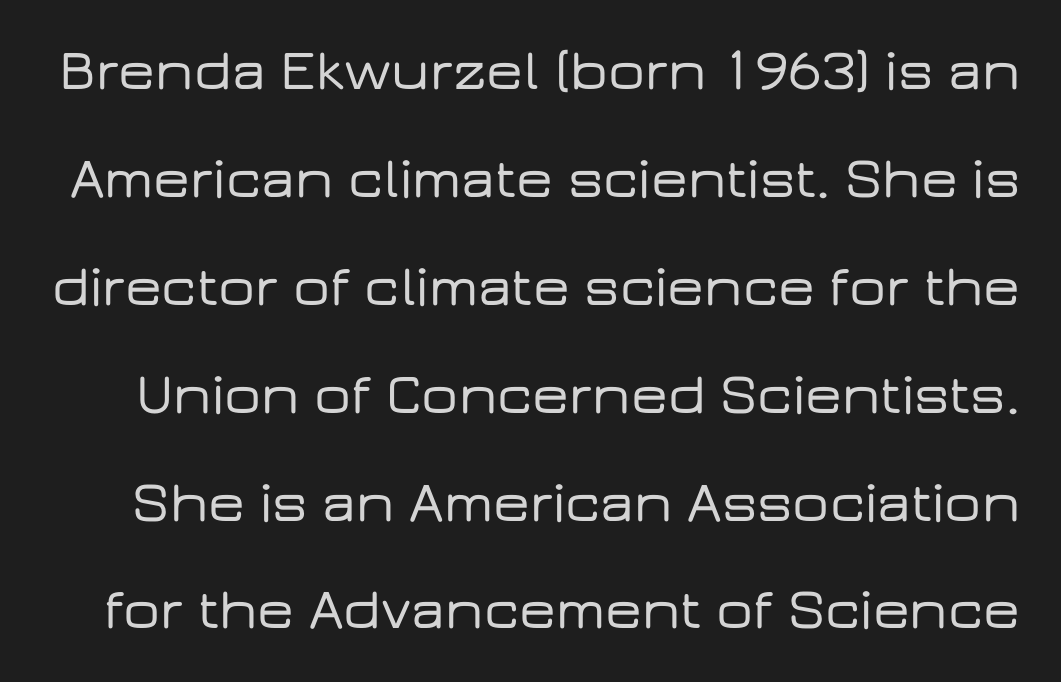
The image shows 58 px wide sans-serif type, upright; set line spacing 1.86x, normal letter spacing, not underlined; low stroke contrast and a medium x-height.
